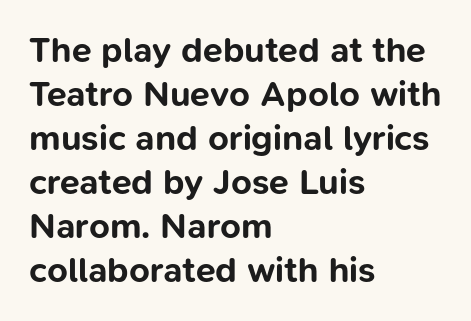
Every letter is thick-stroked: bold, no question. Visually the block forms a straight wall on the left and a jagged coastline on the right. Posture: vertical. The passage shown is typed in a proportional face where columns would drift. Look at the tracking — it's just the regular setting, nothing added.
